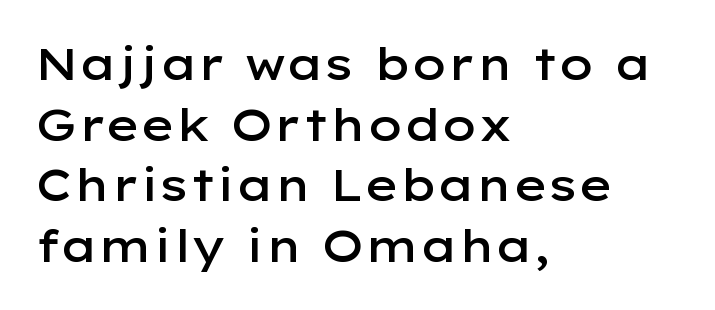
{"serif": "no", "italic": "no", "bold": "semi", "weight": "semibold", "width": "wide", "stroke_contrast": "low", "x_height": "medium", "monospaced": "no", "underline": "no", "align": "left", "line_spacing": "normal", "line_spacing_ratio": 1.35, "letter_spacing": "normal", "letter_spacing_em": 0.0, "glyph_px": 45}
